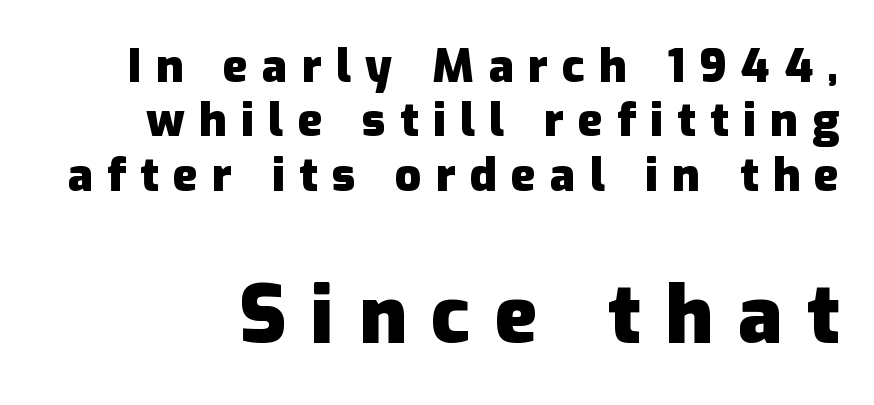
Compared with typical body copy, the letter spacing here is much looser. Each row of text sits above clean, open space. A typesetter would call this proportional, since set widths differ per character. Unlike italic type, these characters show no tilt at all. Between these two stacked blocks, the lower one wins on size.
